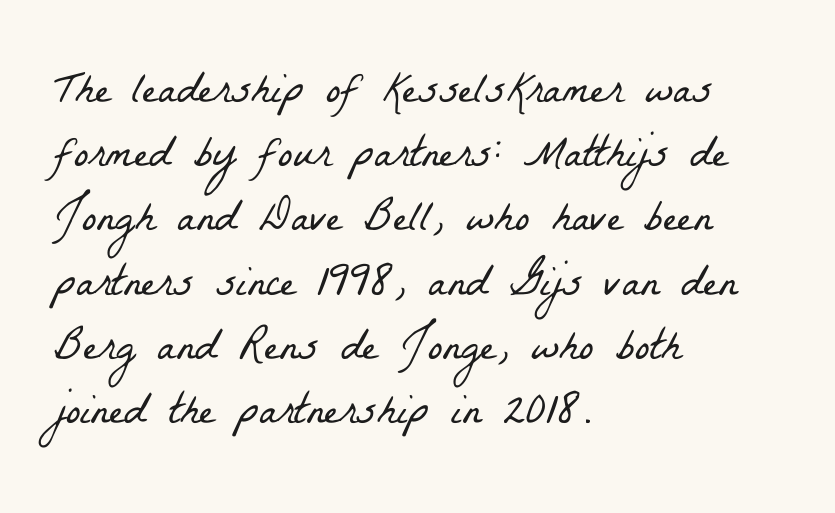
Q: Is the text bold? A: No.
Q: Is the typeface a serif or a sans-serif typeface? A: Serif.
Q: Is the text underlined? A: No.
Q: How is the paragraph aligned? A: Left-aligned.
Q: Is the spacing between letters normal or unusually wide? A: Normal.
Q: Is the spacing between lines tight, normal or loose? A: Normal.
Q: Width (condensed, normal, or wide)? A: Condensed.
Q: Stroke contrast? A: Low.
Q: x-height? A: Medium.
Q: Monospaced? A: No.
